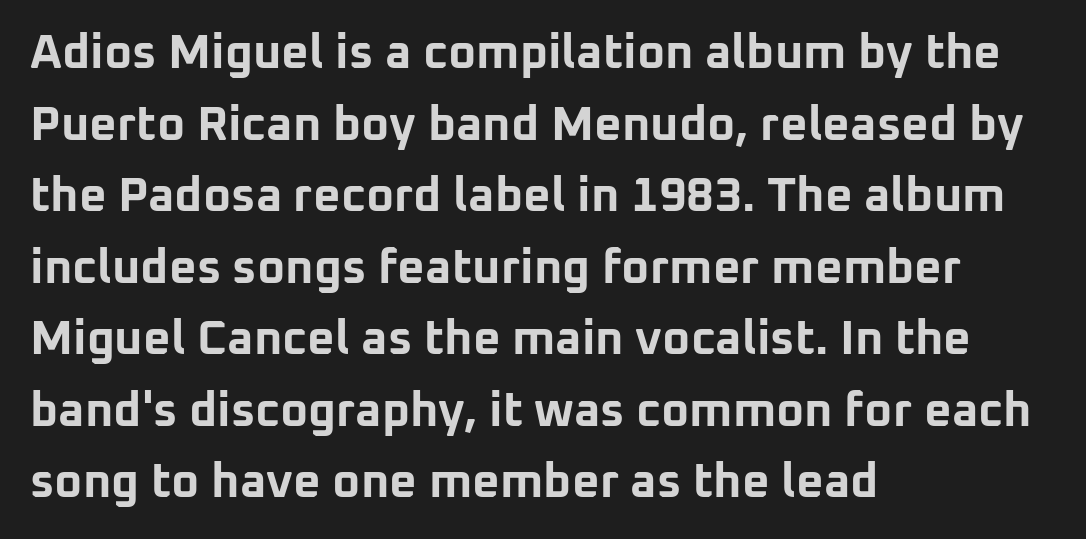
The image shows 48 px bold sans-serif type, upright; set left-aligned, normal line spacing (1.49x), normal letter spacing, not underlined; low stroke contrast and a medium x-height.
